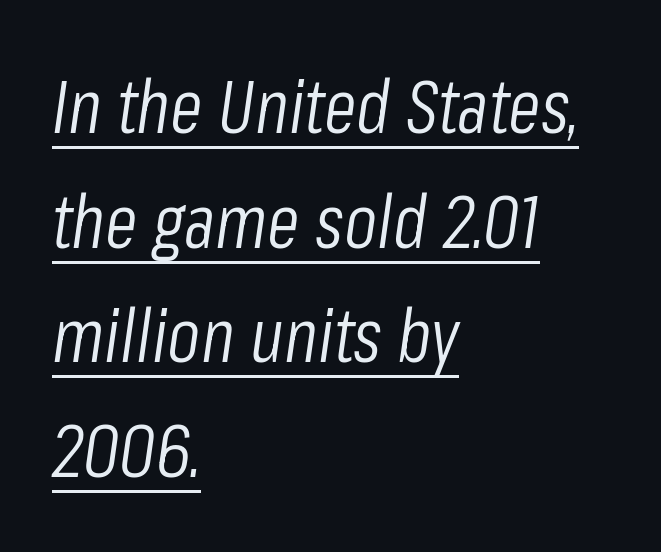
The image shows 75 px light, condensed type, italic (leaning right); set left-aligned, normal line spacing (1.53x), normal letter spacing, underlined; low stroke contrast and a medium x-height.
